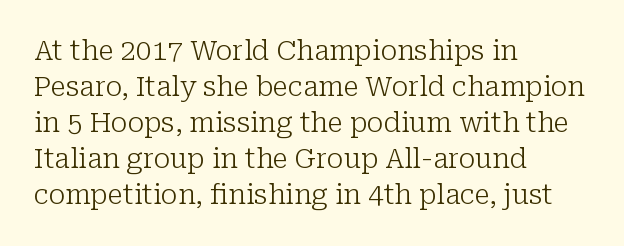
Q: Is the text bold? A: No.
Q: Is the text italic (slanted)? A: No, it is upright.
Q: Is the typeface a serif or a sans-serif typeface? A: Serif.
Q: Is the text underlined? A: No.
Q: How is the paragraph aligned? A: Left-aligned.
Q: Is the spacing between letters normal or unusually wide? A: Normal.
Q: Is the spacing between lines tight, normal or loose? A: Normal.
Q: Width (condensed, normal, or wide)? A: Normal.
Q: Stroke contrast? A: Low.
Q: x-height? A: Medium.
Q: Monospaced? A: No.
